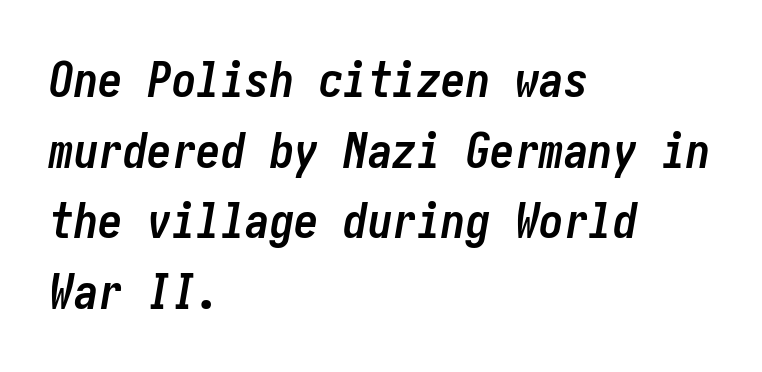
{"italic": "yes", "lean": "right", "slant_degrees": 10, "bold": "yes", "weight": "semibold", "width": "condensed", "stroke_contrast": "low", "x_height": "medium", "underline": "no", "align": "left", "line_spacing": "normal", "line_spacing_ratio": 1.44, "letter_spacing": "normal", "letter_spacing_em": 0.0, "glyph_px": 49}
